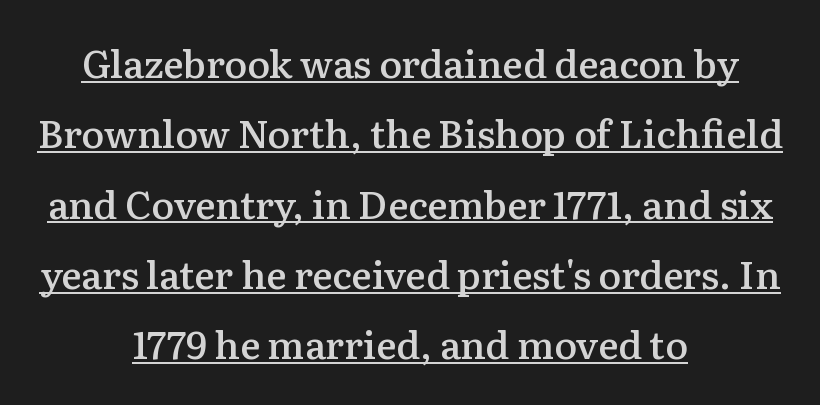
The image shows 38 px semibold serif type, upright; set centered, line spacing 1.85x, normal letter spacing, underlined; medium stroke contrast and a medium x-height.
